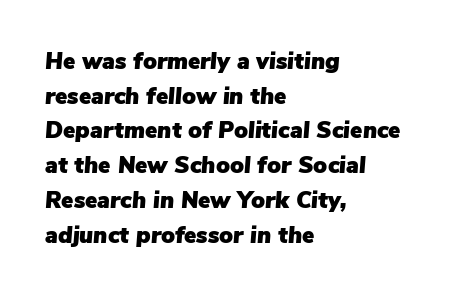
The rag falls on the right side of this text block. The typography opts for an oblique posture over an upright one. This rendering leaves character spacing at its baseline value. Baseline-to-baseline distance is the conventional proportion of letter height.
